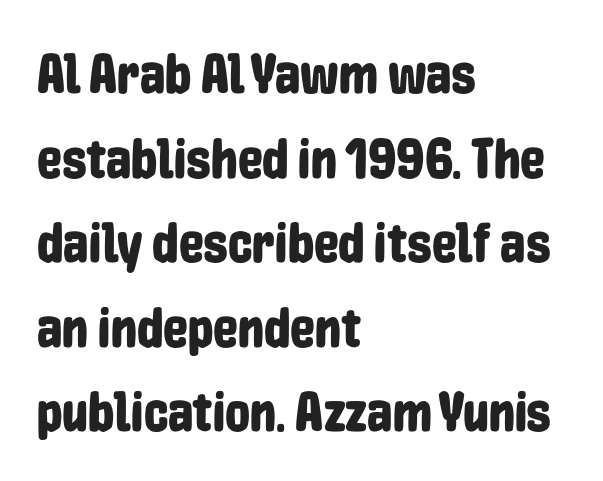
{"serif": "no", "italic": "no", "width": "condensed", "stroke_contrast": "low", "x_height": "medium", "monospaced": "no", "underline": "no", "align": "left", "line_spacing": "normal", "line_spacing_ratio": 1.51, "letter_spacing": "normal", "letter_spacing_em": 0.0, "glyph_px": 56}
